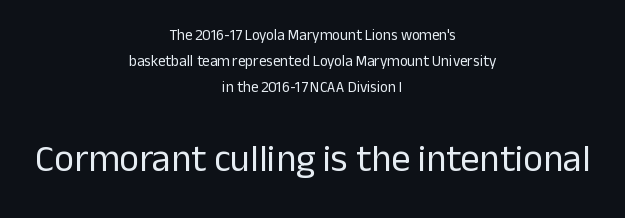
Q: Is the text bold? A: No.
Q: Is the text italic (slanted)? A: No, it is upright.
Q: Is the typeface a serif or a sans-serif typeface? A: Sans-serif.
Q: Is the text underlined? A: No.
Q: How is the paragraph aligned? A: Centered.
Q: Is the spacing between letters normal or unusually wide? A: Normal.
Q: Which block of text is set in a larger size, the first (top) or the second (bottom)? A: The second (bottom) one.
Q: Width (condensed, normal, or wide)? A: Normal.
Q: Stroke contrast? A: Low.
Q: x-height? A: Medium.
Q: Monospaced? A: No.
